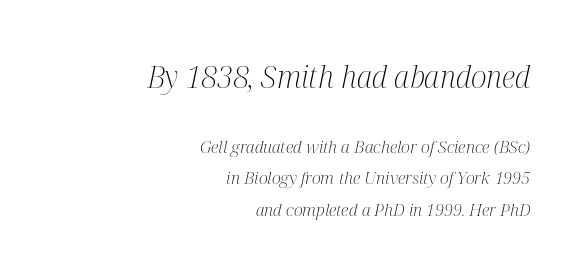
Caption: face not bold, strokes unweighted. Examine the stroke ends and you'll spot serifs. You get the large type first, then a drop to smaller type. You could not count columns in this text — the font is proportionally spaced.
